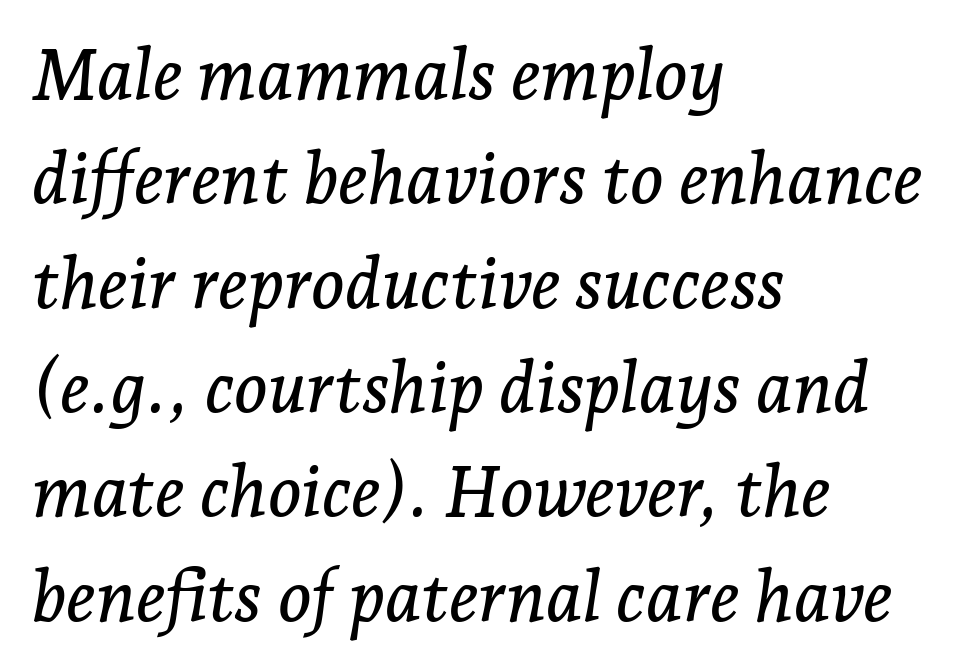
{"serif": "yes", "italic": "yes", "lean": "right", "slant_degrees": 7, "width": "normal", "stroke_contrast": "low", "x_height": "medium", "monospaced": "no", "underline": "no", "align": "left", "line_spacing": "normal", "line_spacing_ratio": 1.47, "letter_spacing": "normal", "letter_spacing_em": 0.0, "glyph_px": 71}
